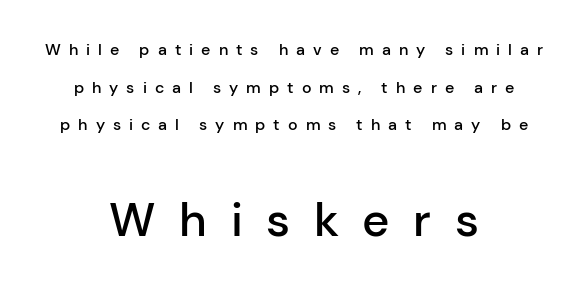
The image shows 47 px semibold sans-serif type, upright; set centered, loose line spacing (2.35x), unusually wide letter spacing (+0.5 em), not underlined; the second (bottom) block is 2.94x larger; low stroke contrast and a medium x-height.
